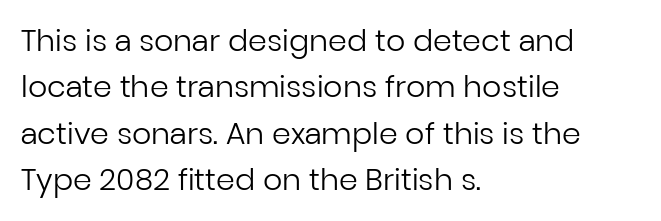
Nope, not italic — everything's standing straight. Alignment: flush left. The area under the type is left untouched. Students, observe: this is what conventionally led text looks like.
